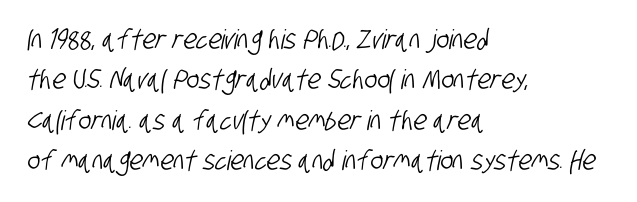
This rendering features lettering with no underline. Successive baselines arrive at the customary interval. Leftover space on each line is placed entirely after the last word. The passage shown has conventional tracking throughout.
